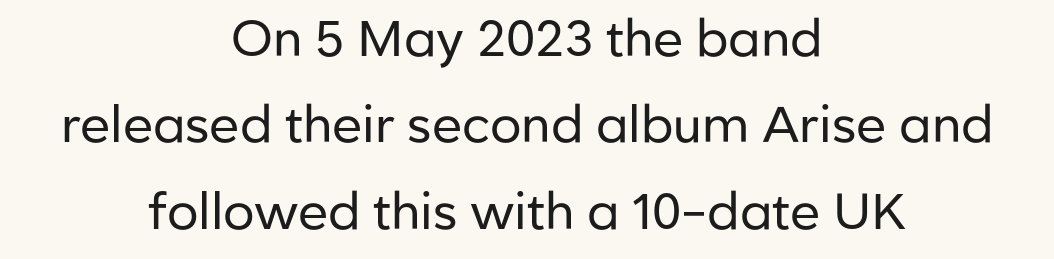
Q: Is the text bold? A: No.
Q: Is the text italic (slanted)? A: No, it is upright.
Q: Is the typeface a serif or a sans-serif typeface? A: Sans-serif.
Q: Is the text underlined? A: No.
Q: How is the paragraph aligned? A: Centered.
Q: Is the spacing between letters normal or unusually wide? A: Normal.
Q: Width (condensed, normal, or wide)? A: Normal.
Q: Stroke contrast? A: Low.
Q: x-height? A: Medium.
Q: Monospaced? A: No.
